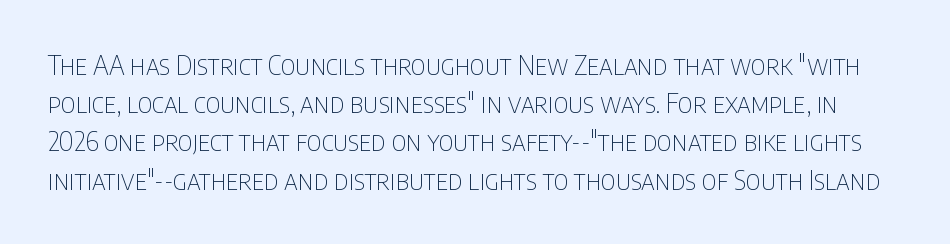
{"italic": "no", "bold": "no", "underline": "no", "line_spacing": "normal", "line_spacing_ratio": 1.47, "letter_spacing": "normal", "letter_spacing_em": 0.0, "glyph_px": 26}
